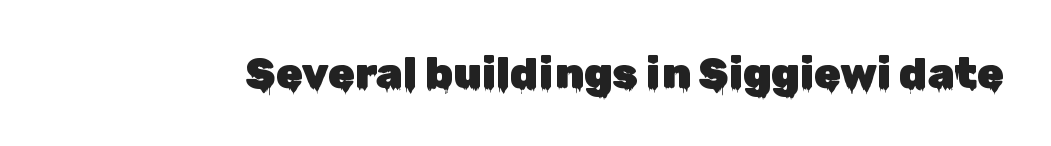
{"serif": "no", "italic": "no", "width": "normal", "stroke_contrast": "low", "x_height": "medium", "monospaced": "no", "underline": "no", "letter_spacing": "normal", "letter_spacing_em": 0.0, "glyph_px": 43}
